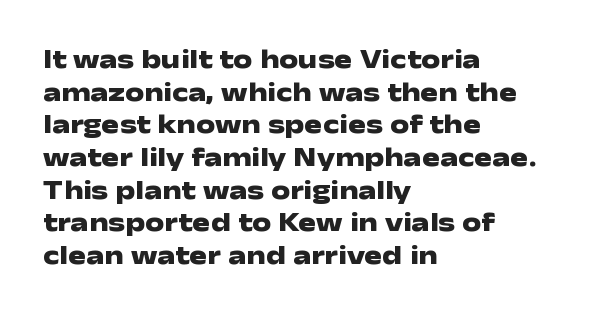
The image shows 27 px bold type, upright; set left-aligned, line spacing 1.21x, normal letter spacing, not underlined.
